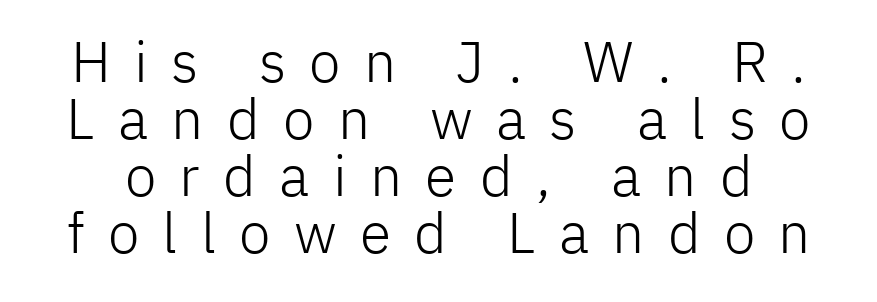
The image shows 57 px light sans-serif type, upright; set tight line spacing (1.0x), unusually wide letter spacing (+0.41 em), not underlined; low stroke contrast and a medium x-height.
